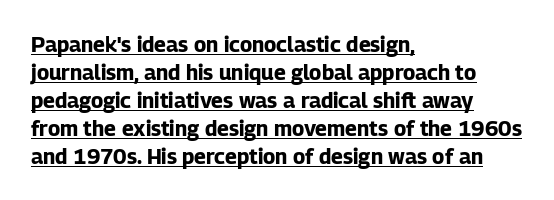
The image shows 21 px bold type, upright; set left-aligned, normal line spacing (1.33x), normal letter spacing, underlined.
